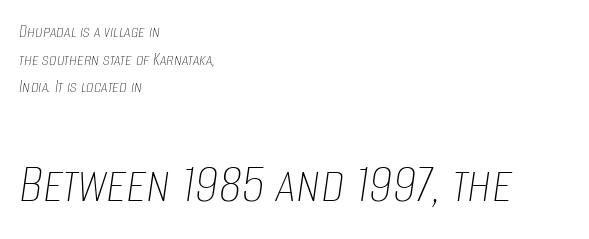
Q: Is the text bold? A: No.
Q: Is the text italic (slanted)? A: Yes, it leans right by about 8 degrees.
Q: Is the text underlined? A: No.
Q: How is the paragraph aligned? A: Left-aligned.
Q: Is the spacing between letters normal or unusually wide? A: Normal.
Q: Is the spacing between lines tight, normal or loose? A: Normal.
Q: Which block of text is set in a larger size, the first (top) or the second (bottom)? A: The second (bottom) one.
Q: Width (condensed, normal, or wide)? A: Condensed.
Q: Stroke contrast? A: Low.
Q: x-height? A: Large.
Q: Monospaced? A: No.
